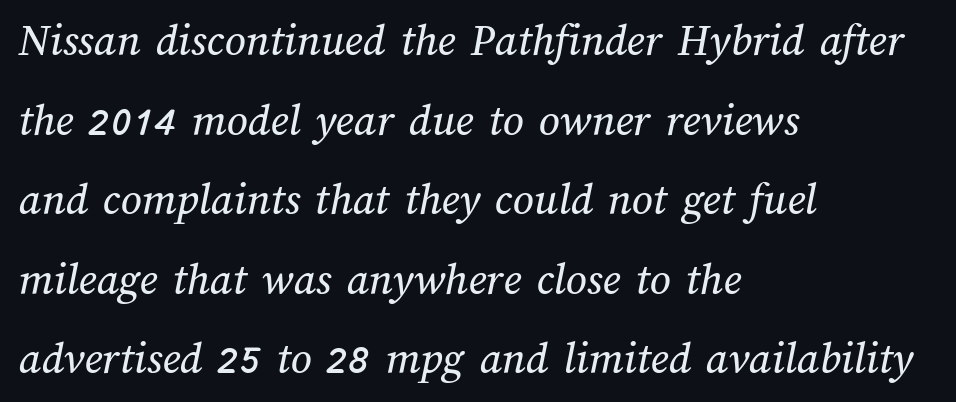
Q: Is the text underlined? A: No.
Q: How is the paragraph aligned? A: Left-aligned.
Q: Is the spacing between letters normal or unusually wide? A: Normal.
Q: Width (condensed, normal, or wide)? A: Normal.
Q: Stroke contrast? A: Medium.
Q: x-height? A: Medium.
Q: Monospaced? A: No.
